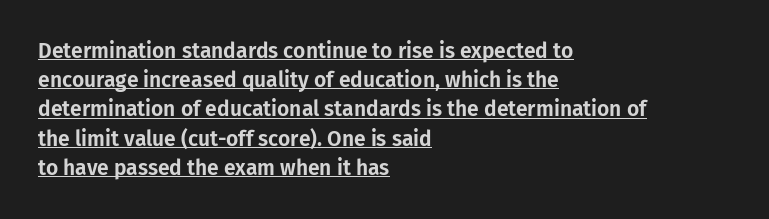
{"italic": "no", "underline": "yes", "align": "left", "line_spacing": "normal", "line_spacing_ratio": 1.39, "letter_spacing": "normal", "letter_spacing_em": 0.0, "glyph_px": 21}
